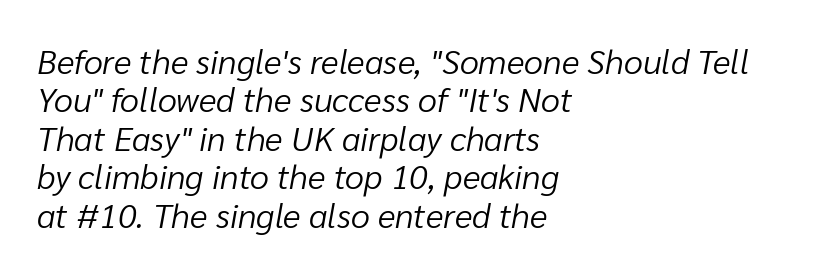
The image shows 34 px light type, italic (leaning right); set left-aligned, tight line spacing (1.13x), normal letter spacing, not underlined; low stroke contrast and a medium x-height.
